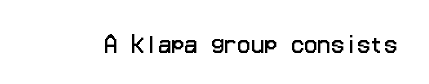
{"italic": "no", "bold": "no", "underline": "no", "letter_spacing": "normal", "letter_spacing_em": 0.0, "glyph_px": 22}
